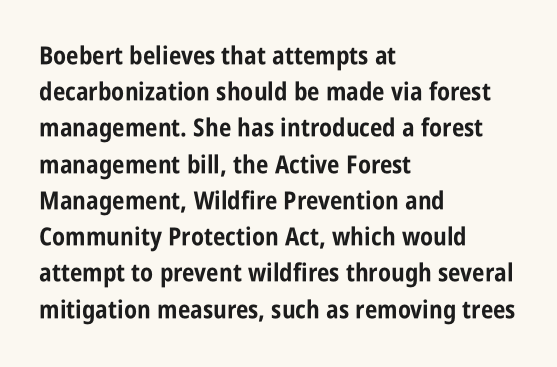
{"italic": "no", "bold": "yes", "underline": "no", "align": "left", "line_spacing": "normal", "line_spacing_ratio": 1.45, "letter_spacing": "normal", "letter_spacing_em": 0.0, "glyph_px": 25}
